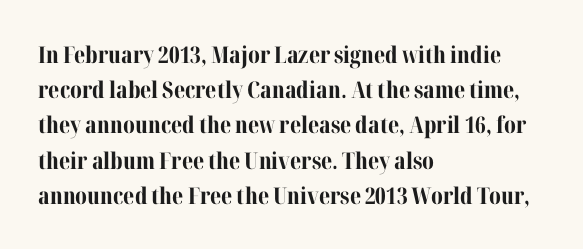
{"italic": "no", "bold": "yes", "underline": "no", "align": "left", "line_spacing": "normal", "line_spacing_ratio": 1.53, "letter_spacing": "normal", "letter_spacing_em": 0.0, "glyph_px": 23}
